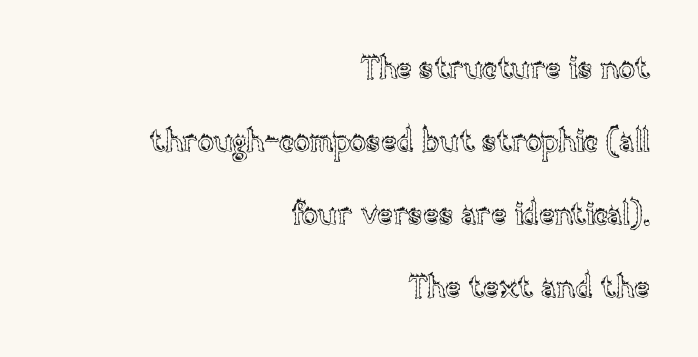
{"italic": "no", "width": "normal", "x_height": "large", "monospaced": "no", "underline": "no", "align": "right", "line_spacing": "loose", "line_spacing_ratio": 2.43, "letter_spacing": "normal", "letter_spacing_em": 0.0, "glyph_px": 30}
